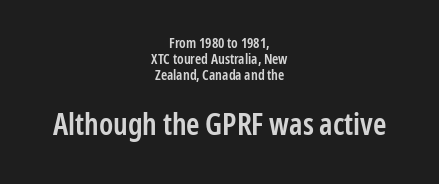
{"serif": "no", "italic": "no", "bold": "semi", "weight": "semibold", "width": "condensed", "stroke_contrast": "low", "x_height": "medium", "monospaced": "no", "underline": "no", "align": "center", "line_spacing": "tight", "line_spacing_ratio": 1.15, "letter_spacing": "normal", "letter_spacing_em": 0.0, "larger_block": "second", "size_ratio": 2.14, "glyph_px": 30}
